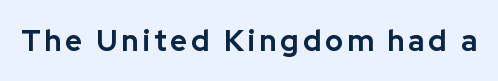
Q: Is the text bold? A: Yes.
Q: Is the text italic (slanted)? A: No, it is upright.
Q: Is the typeface a serif or a sans-serif typeface? A: Sans-serif.
Q: Is the text underlined? A: No.
Q: Width (condensed, normal, or wide)? A: Normal.
Q: Stroke contrast? A: Low.
Q: x-height? A: Medium.
Q: Monospaced? A: No.
